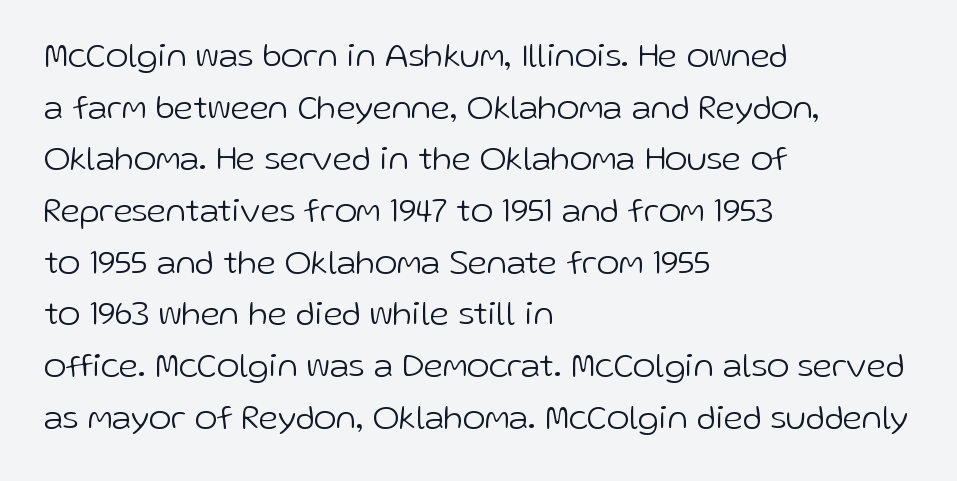
The letters sit at their default tracking, neither squeezed nor spread. The letters carry no serifs — their stems end cleanly without finishing strokes. These lines are rendered in a variable-pitch font. Compared with typical paragraphs, the rows here are spaced about the same.
